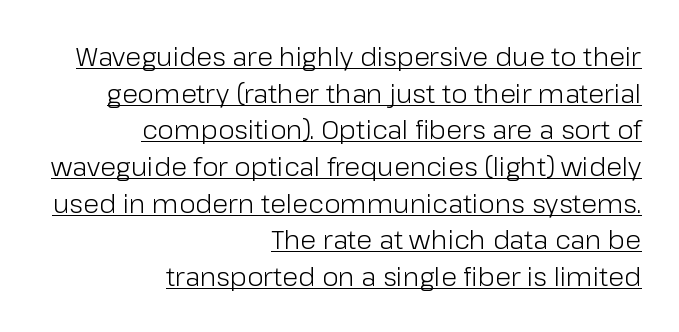
{"italic": "no", "bold": "no", "underline": "yes", "align": "right", "line_spacing": "normal", "line_spacing_ratio": 1.41, "letter_spacing": "normal", "letter_spacing_em": 0.0, "glyph_px": 26}
